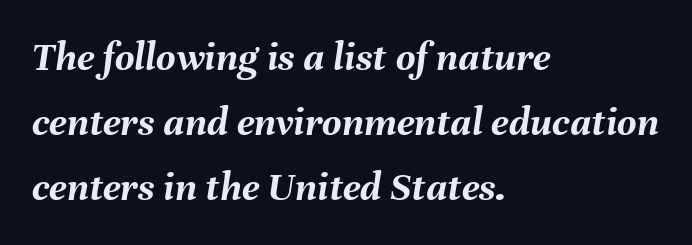
{"italic": "yes", "lean": "right", "slant_degrees": 8, "bold": "yes", "weight": "semibold", "width": "normal", "stroke_contrast": "medium", "x_height": "medium", "monospaced": "no", "underline": "no", "align": "left", "line_spacing": "normal", "line_spacing_ratio": 1.55, "letter_spacing": "normal", "letter_spacing_em": 0.0, "glyph_px": 42}
